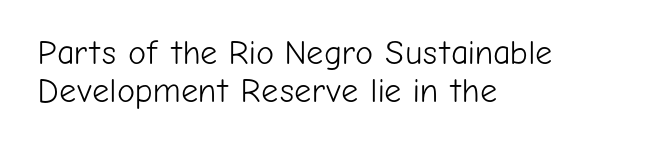
The image shows 34 px light sans-serif type, upright; set left-aligned, tight line spacing (1.11x), normal letter spacing, not underlined; low stroke contrast and a medium x-height.
